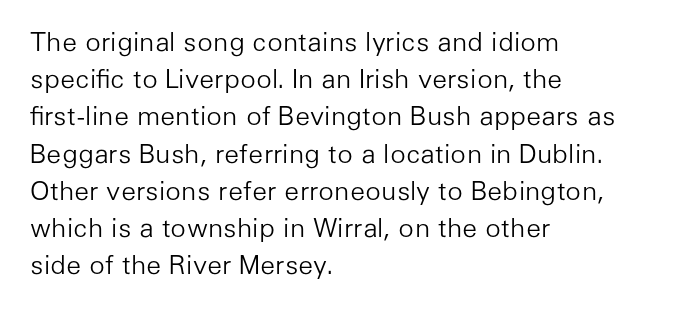
{"italic": "no", "bold": "no", "underline": "no", "align": "left", "line_spacing": "normal", "line_spacing_ratio": 1.43, "letter_spacing": "normal", "letter_spacing_em": 0.0, "glyph_px": 26}
